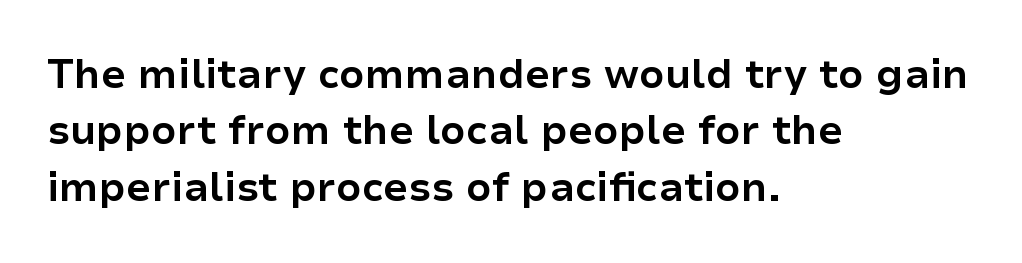
The image shows 40 px bold sans-serif type, upright; set left-aligned, normal line spacing (1.41x), normal letter spacing, not underlined; low stroke contrast and a medium x-height.
